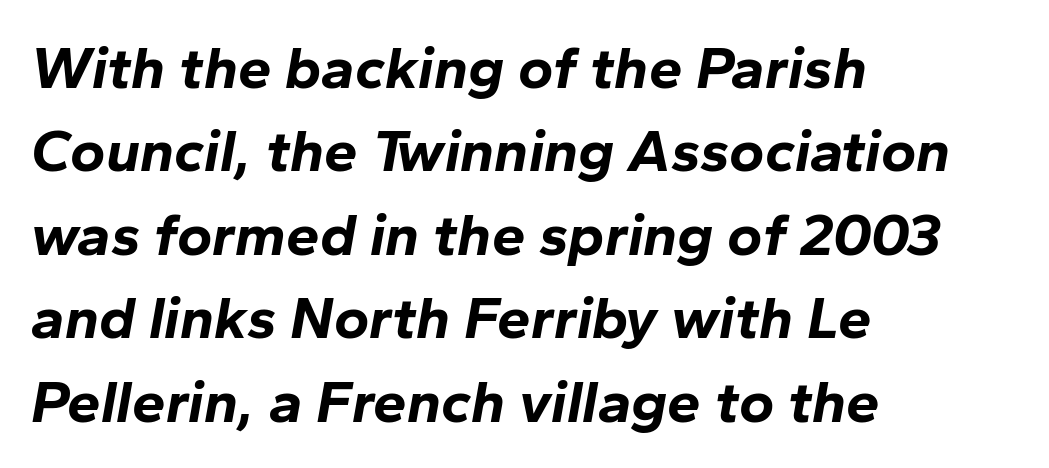
{"italic": "yes", "lean": "right", "slant_degrees": 10, "bold": "yes", "weight": "bold", "width": "normal", "stroke_contrast": "low", "x_height": "medium", "monospaced": "no", "underline": "no", "align": "left", "line_spacing": "normal", "line_spacing_ratio": 1.39, "letter_spacing": "normal", "letter_spacing_em": 0.0, "glyph_px": 60}
